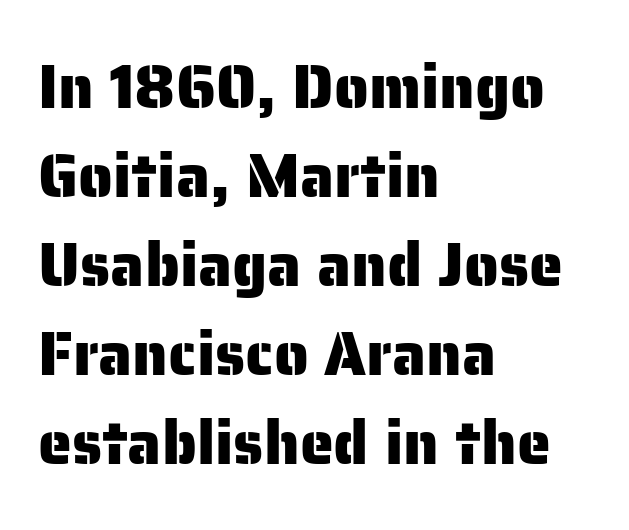
A roman cut, with each character standing at attention. There is no visible air inserted between adjacent glyphs. Is this a sans? Yes — the strokes have no serifs. The block of text has a typical density, with ordinary space between rows.
